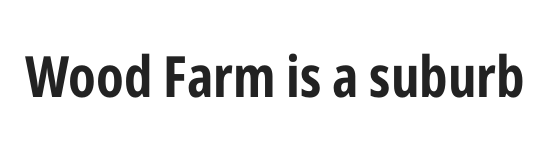
{"serif": "no", "italic": "no", "bold": "yes", "weight": "bold", "width": "condensed", "stroke_contrast": "low", "x_height": "medium", "monospaced": "no", "underline": "no", "letter_spacing": "normal", "letter_spacing_em": 0.0, "glyph_px": 57}
